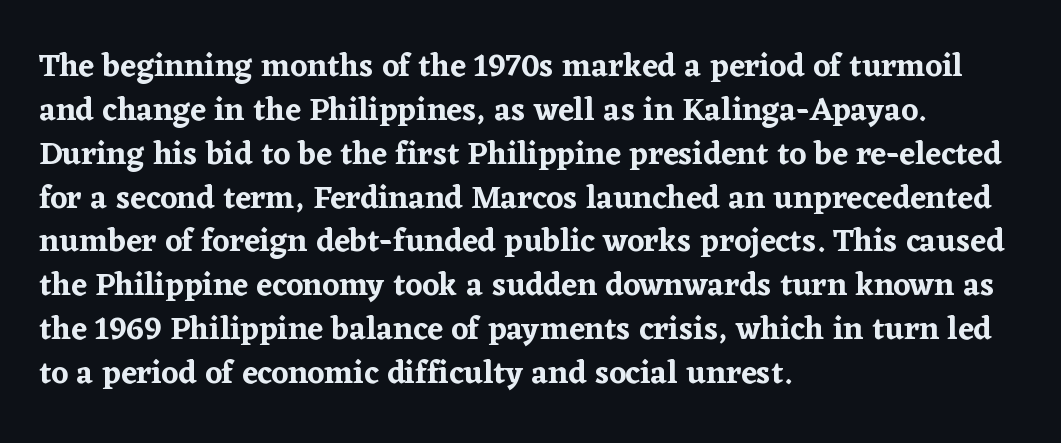
Q: Is the text italic (slanted)? A: No, it is upright.
Q: Is the typeface a serif or a sans-serif typeface? A: Serif.
Q: Is the text underlined? A: No.
Q: How is the paragraph aligned? A: Left-aligned.
Q: Is the spacing between letters normal or unusually wide? A: Normal.
Q: Is the spacing between lines tight, normal or loose? A: Normal.
Q: Width (condensed, normal, or wide)? A: Normal.
Q: Stroke contrast? A: Low.
Q: x-height? A: Medium.
Q: Monospaced? A: No.
